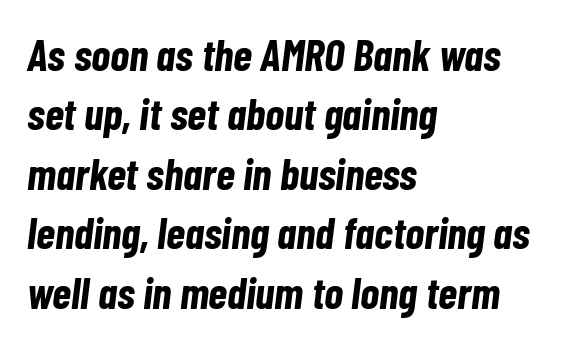
The image shows 44 px bold, condensed type, italic (leaning right); set left-aligned, normal line spacing (1.35x), normal letter spacing, not underlined; low stroke contrast and a medium x-height.
